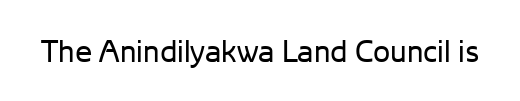
Q: Is the text bold? A: No.
Q: Is the text italic (slanted)? A: No, it is upright.
Q: Is the typeface a serif or a sans-serif typeface? A: Sans-serif.
Q: Is the text underlined? A: No.
Q: Is the spacing between letters normal or unusually wide? A: Normal.
Q: Width (condensed, normal, or wide)? A: Normal.
Q: Stroke contrast? A: Low.
Q: x-height? A: Medium.
Q: Monospaced? A: No.
